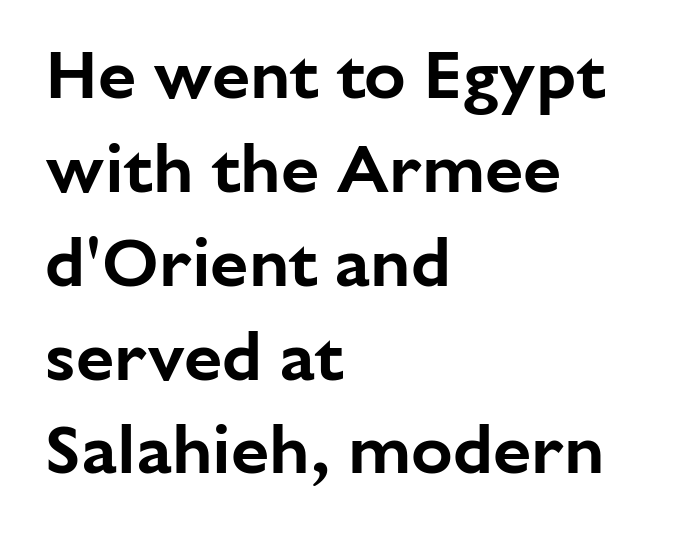
{"serif": "no", "italic": "no", "width": "normal", "stroke_contrast": "low", "x_height": "medium", "monospaced": "no", "underline": "no", "align": "left", "line_spacing": "normal", "line_spacing_ratio": 1.36, "letter_spacing": "normal", "letter_spacing_em": 0.0, "glyph_px": 69}
